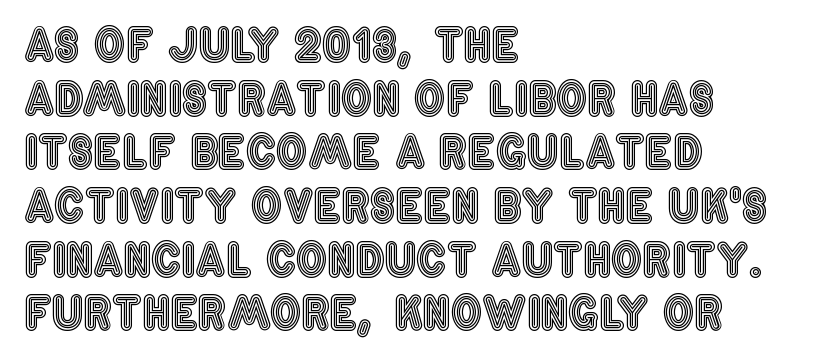
{"italic": "no", "width": "condensed", "x_height": "large", "monospaced": "no", "underline": "no", "align": "left", "line_spacing_ratio": 1.22, "letter_spacing": "normal", "letter_spacing_em": 0.0, "glyph_px": 44}
